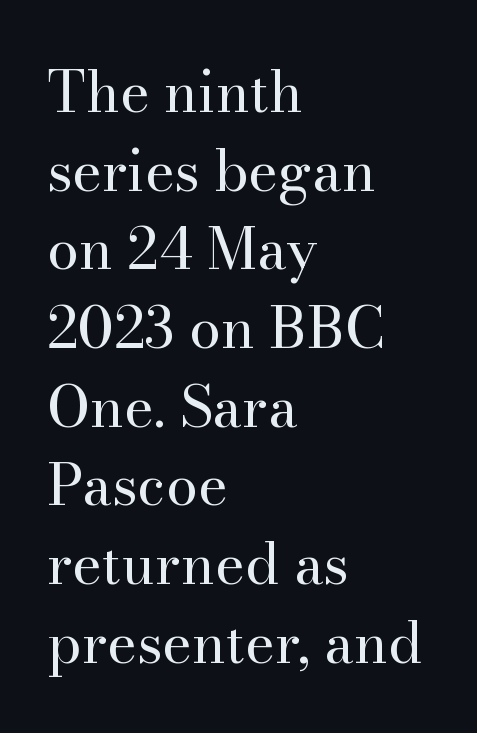
The image shows 57 px regular-weight serif type, upright; set left-aligned, normal line spacing (1.38x), normal letter spacing, not underlined; high stroke contrast and a small x-height.
